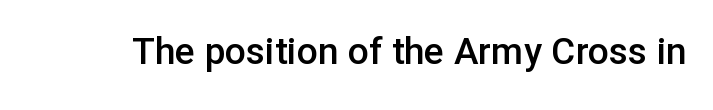
{"serif": "no", "italic": "no", "bold": "semi", "weight": "semibold", "width": "normal", "stroke_contrast": "low", "x_height": "medium", "monospaced": "no", "underline": "no", "letter_spacing": "normal", "letter_spacing_em": 0.0, "glyph_px": 37}
